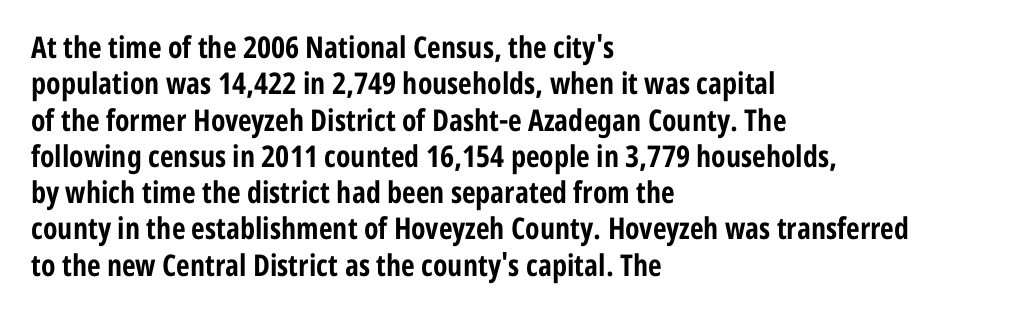
{"serif": "no", "italic": "no", "bold": "yes", "weight": "bold", "width": "condensed", "stroke_contrast": "low", "x_height": "medium", "monospaced": "no", "underline": "no", "align": "left", "line_spacing_ratio": 1.21, "letter_spacing": "normal", "letter_spacing_em": 0.0, "glyph_px": 30}
